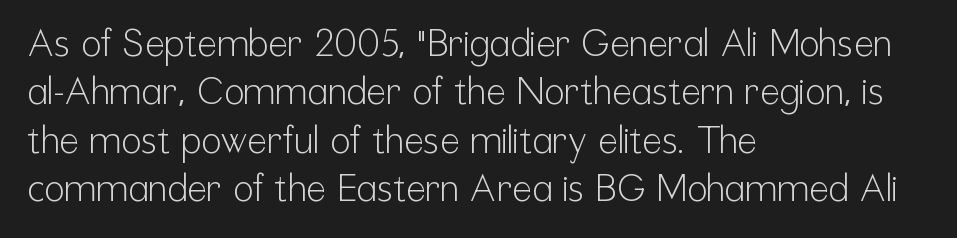
Q: Is the text bold? A: No.
Q: Is the text italic (slanted)? A: No, it is upright.
Q: Is the typeface a serif or a sans-serif typeface? A: Sans-serif.
Q: Is the text underlined? A: No.
Q: How is the paragraph aligned? A: Left-aligned.
Q: Is the spacing between letters normal or unusually wide? A: Normal.
Q: Is the spacing between lines tight, normal or loose? A: Normal.
Q: Width (condensed, normal, or wide)? A: Condensed.
Q: Stroke contrast? A: Low.
Q: x-height? A: Medium.
Q: Monospaced? A: No.
